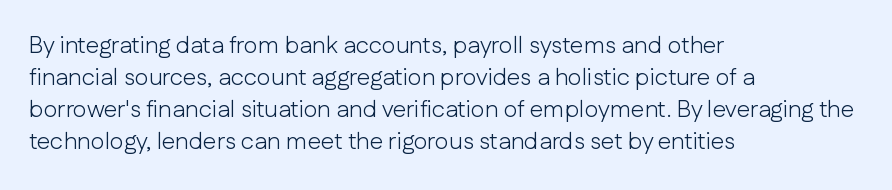
The strip under each line holds only bare page. You could call the tracking neutral — neither tight nor loose. Where is the straight margin? On the left. Upright lettering throughout. The weight tops out at a normal text grade.
